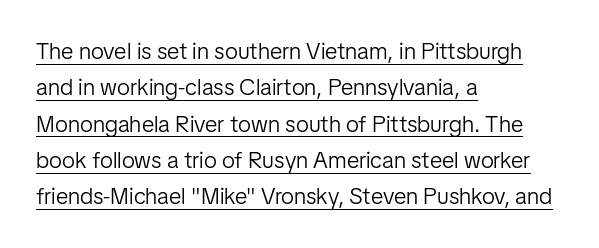
{"italic": "no", "bold": "no", "underline": "yes", "align": "left", "line_spacing": "normal", "line_spacing_ratio": 1.58, "letter_spacing": "normal", "letter_spacing_em": 0.0, "glyph_px": 23}
